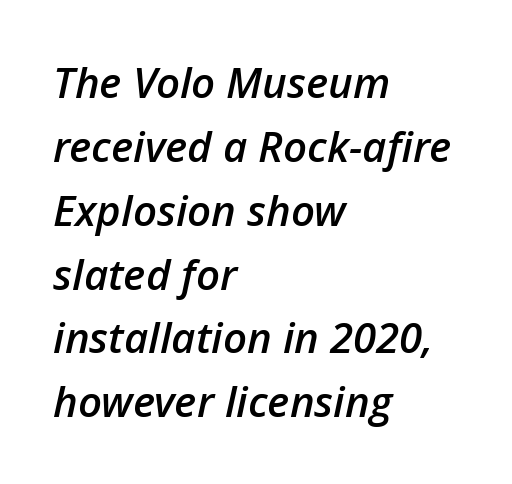
The image shows 42 px semibold type, italic (leaning right); set left-aligned, normal line spacing (1.52x), normal letter spacing, not underlined; low stroke contrast and a medium x-height.
